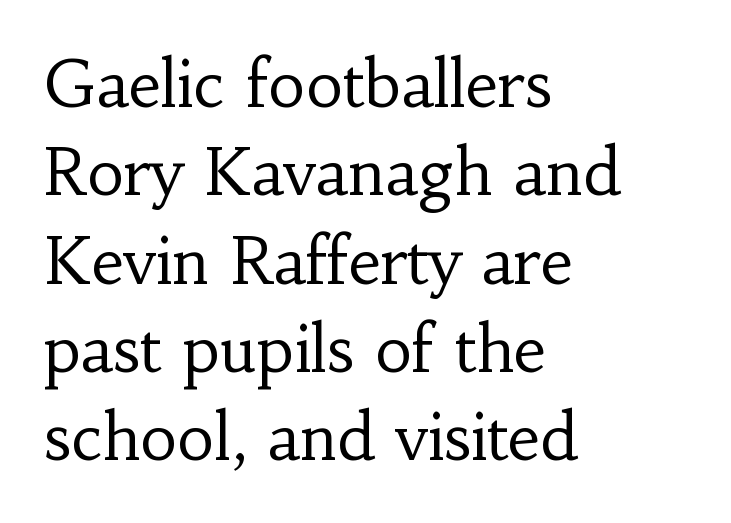
The image shows 64 px regular-weight serif type, upright; set left-aligned, normal line spacing (1.38x), normal letter spacing, not underlined; low stroke contrast and a small x-height.
